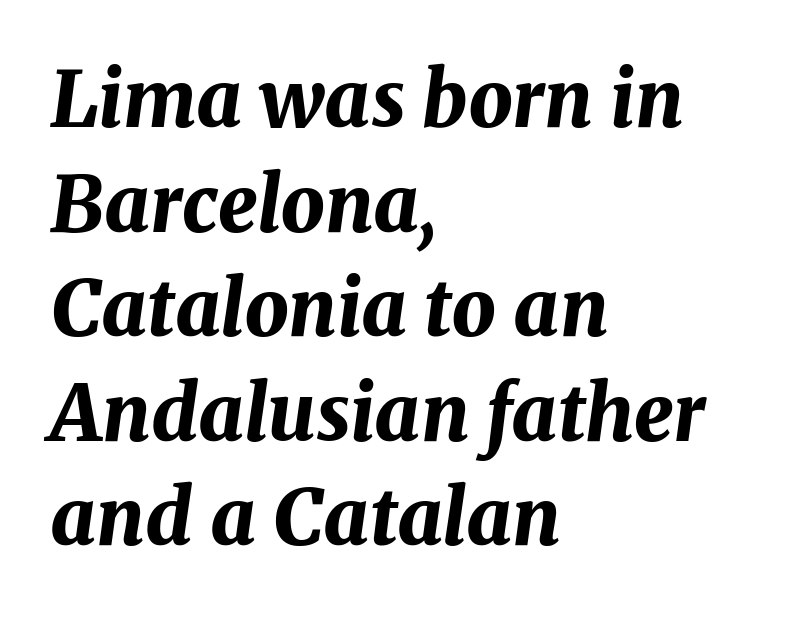
Q: Is the text bold? A: Yes.
Q: Is the text italic (slanted)? A: Yes, it leans right by about 8 degrees.
Q: Is the text underlined? A: No.
Q: How is the paragraph aligned? A: Left-aligned.
Q: Is the spacing between letters normal or unusually wide? A: Normal.
Q: Is the spacing between lines tight, normal or loose? A: Normal.
Q: Width (condensed, normal, or wide)? A: Normal.
Q: Stroke contrast? A: Medium.
Q: x-height? A: Medium.
Q: Monospaced? A: No.
